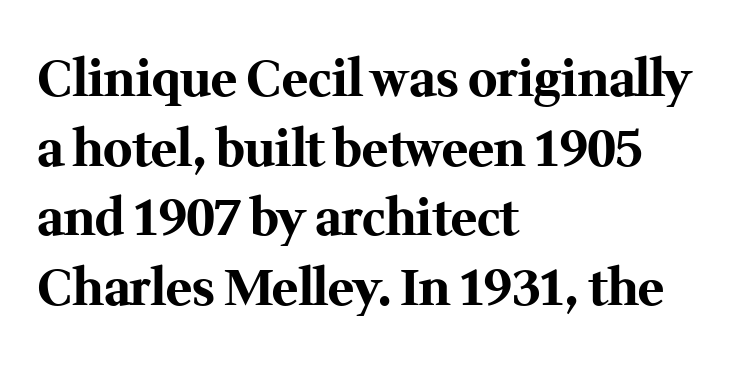
Q: Is the text bold? A: Yes.
Q: Is the text italic (slanted)? A: No, it is upright.
Q: Is the typeface a serif or a sans-serif typeface? A: Serif.
Q: Is the text underlined? A: No.
Q: How is the paragraph aligned? A: Left-aligned.
Q: Is the spacing between letters normal or unusually wide? A: Normal.
Q: Is the spacing between lines tight, normal or loose? A: Normal.
Q: Width (condensed, normal, or wide)? A: Normal.
Q: Stroke contrast? A: Medium.
Q: x-height? A: Medium.
Q: Monospaced? A: No.
